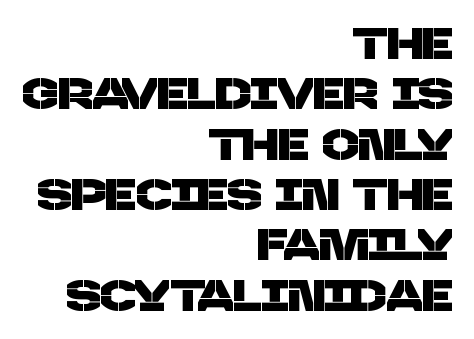
The image shows 43 px sans-serif type; set right-aligned, line spacing 1.17x, normal letter spacing, not underlined; low stroke contrast and a large x-height.
